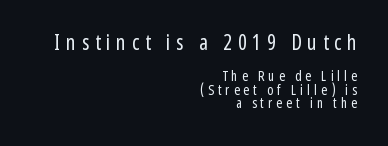
The image shows 21 px text type, upright; set right-aligned, tight line spacing (0.97x), unusually wide letter spacing (+0.28 em), not underlined; the first (top) block is 1.5x larger.
